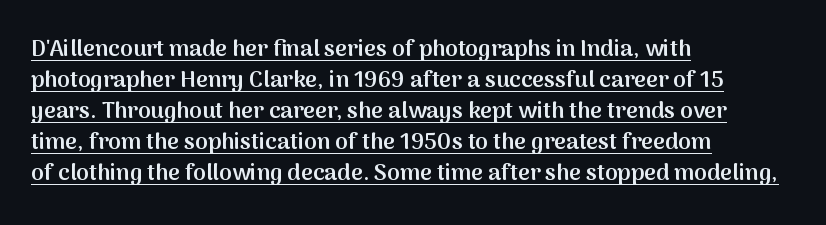
Q: Is the text bold? A: Semi-bold.
Q: Is the text italic (slanted)? A: No, it is upright.
Q: Is the text underlined? A: Yes.
Q: How is the paragraph aligned? A: Left-aligned.
Q: Is the spacing between letters normal or unusually wide? A: Normal.
Q: Is the spacing between lines tight, normal or loose? A: Normal.
